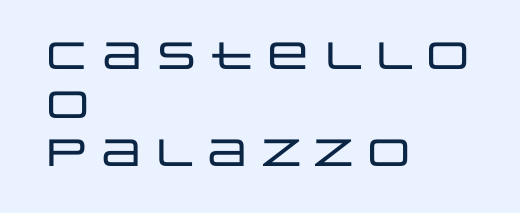
The line-height multiplier appears to be the usual default. The space directly below the letters is spotless. Nobody touched the tracking dial on this one. Letterform terminals end flat and unadorned throughout the passage. Every character sits straight up, as roman type does. Where is the straight margin? On the left.
